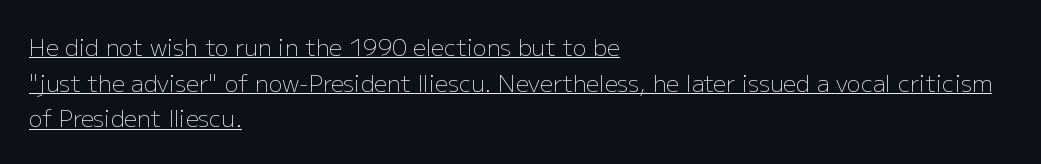
The words here are underlined. The font's upright variant was chosen for this text. The rendering uses a moderate line-height, typical for paragraphs. The letters sit at their default tracking, neither squeezed nor spread. Bold? No — there's no thickening of the strokes. One-word summary of the alignment: left.
